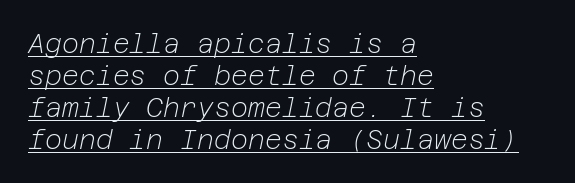
Q: Is the text bold? A: No.
Q: Is the text italic (slanted)? A: Yes, it leans right by about 12 degrees.
Q: Is the text underlined? A: Yes.
Q: How is the paragraph aligned? A: Left-aligned.
Q: Is the spacing between letters normal or unusually wide? A: Normal.
